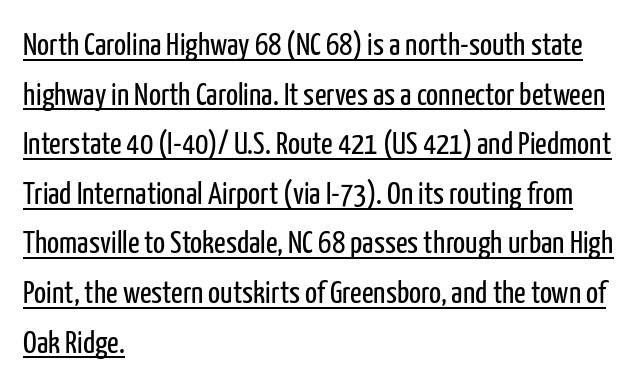
Quick note: underline on. Does the lettering tilt? It doesn't — this is upright. The characters display no serif detailing; their extremities are plain. Does the leading feel generous? No, just average. Is this a fixed-width face? No — the glyphs have proportional, varying widths. No extra tracking has been applied to these lines.
